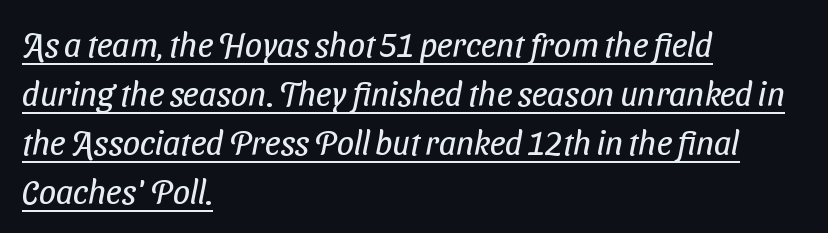
Q: Is the text bold? A: No.
Q: Is the typeface a serif or a sans-serif typeface? A: Sans-serif.
Q: Is the text underlined? A: Yes.
Q: How is the paragraph aligned? A: Left-aligned.
Q: Is the spacing between letters normal or unusually wide? A: Normal.
Q: Is the spacing between lines tight, normal or loose? A: Normal.
Q: Width (condensed, normal, or wide)? A: Condensed.
Q: Stroke contrast? A: Low.
Q: x-height? A: Medium.
Q: Monospaced? A: No.
